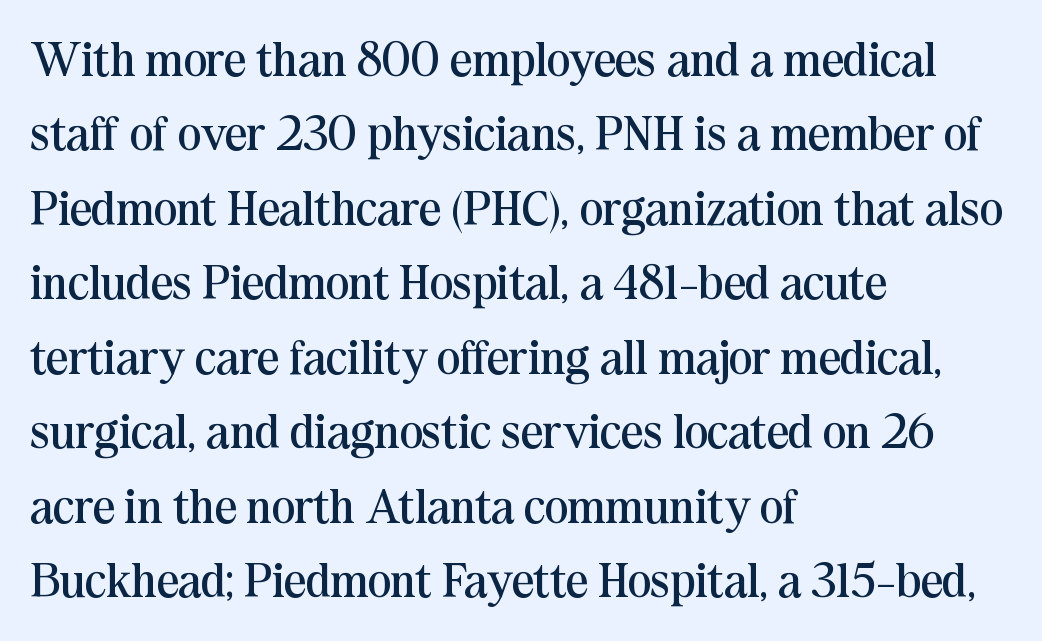
Q: Is the text bold? A: No.
Q: Is the text italic (slanted)? A: No, it is upright.
Q: Is the typeface a serif or a sans-serif typeface? A: Serif.
Q: Is the text underlined? A: No.
Q: How is the paragraph aligned? A: Left-aligned.
Q: Is the spacing between letters normal or unusually wide? A: Normal.
Q: Is the spacing between lines tight, normal or loose? A: Normal.
Q: Width (condensed, normal, or wide)? A: Normal.
Q: Stroke contrast? A: Medium.
Q: x-height? A: Medium.
Q: Monospaced? A: No.
